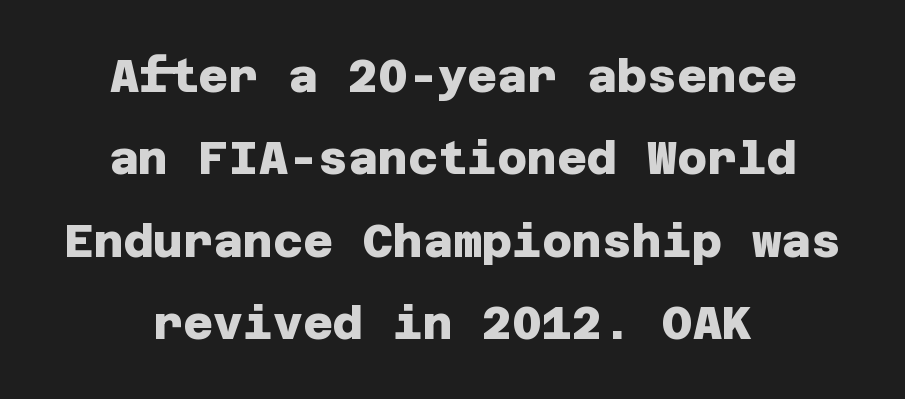
The image shows 46 px heavy sans-serif type; set line spacing 1.79x, normal letter spacing, not underlined; low stroke contrast and a large x-height.
